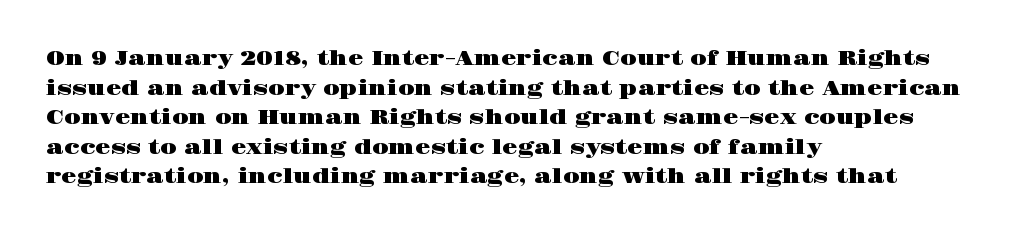
Q: Is the text italic (slanted)? A: No, it is upright.
Q: Is the text underlined? A: No.
Q: How is the paragraph aligned? A: Left-aligned.
Q: Is the spacing between letters normal or unusually wide? A: Normal.
Q: Is the spacing between lines tight, normal or loose? A: Normal.
